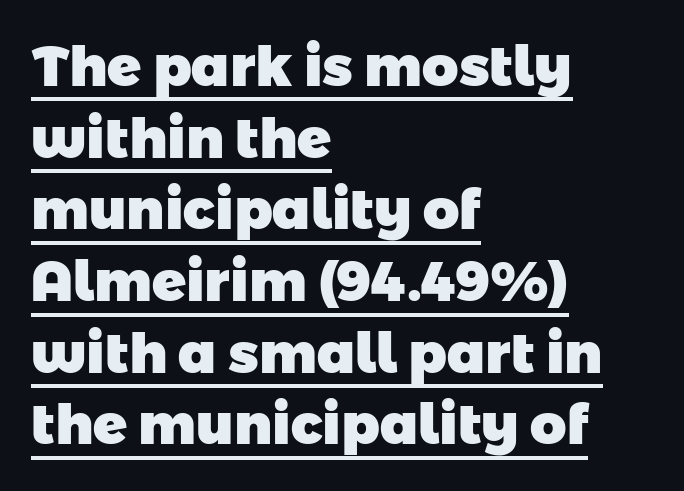
The image shows 56 px heavy sans-serif type; set left-aligned, normal line spacing (1.28x), normal letter spacing, underlined; low stroke contrast and a medium x-height.
